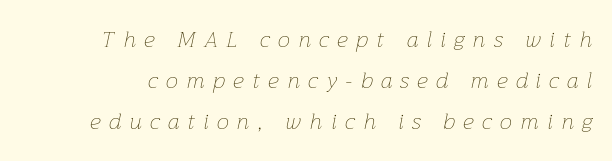
Q: Is the text bold? A: No.
Q: Is the text italic (slanted)? A: Yes, it leans right by about 12 degrees.
Q: Is the text underlined? A: No.
Q: Is the spacing between letters normal or unusually wide? A: Unusually wide.
